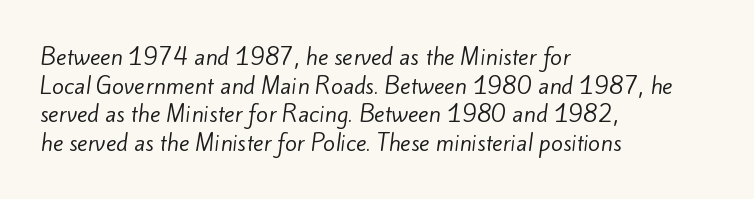
The image shows 22 px text type; set left-aligned, normal line spacing (1.3x), normal letter spacing, not underlined.
